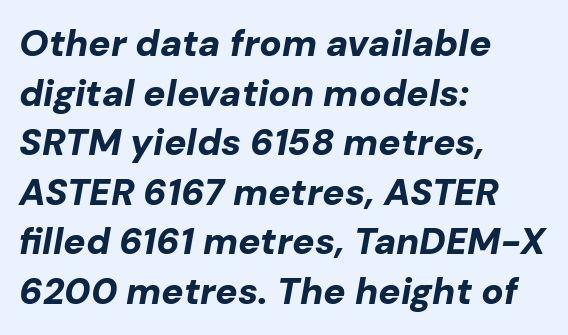
The image shows 37 px bold type, italic (leaning right); set left-aligned, normal line spacing (1.34x), normal letter spacing, not underlined; low stroke contrast and a medium x-height.
